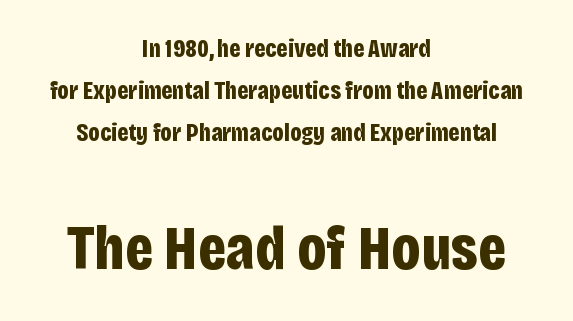
{"serif": "no", "italic": "no", "bold": "yes", "weight": "bold", "width": "condensed", "stroke_contrast": "low", "x_height": "large", "monospaced": "no", "underline": "no", "align": "center", "line_spacing": "normal", "line_spacing_ratio": 1.69, "letter_spacing": "normal", "letter_spacing_em": 0.0, "larger_block": "second", "size_ratio": 2.52, "glyph_px": 63}
